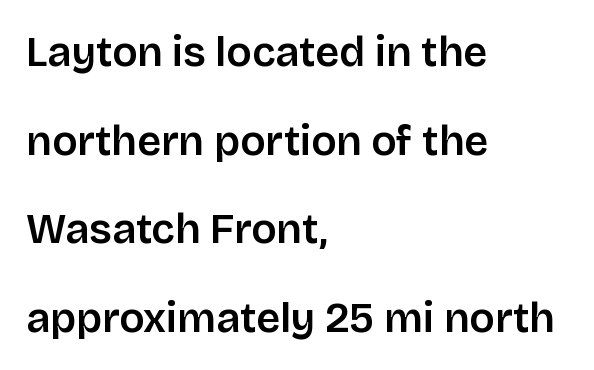
{"serif": "no", "italic": "no", "width": "normal", "stroke_contrast": "low", "x_height": "large", "monospaced": "no", "underline": "no", "align": "left", "line_spacing": "loose", "line_spacing_ratio": 2.11, "letter_spacing": "normal", "letter_spacing_em": 0.0, "glyph_px": 42}
